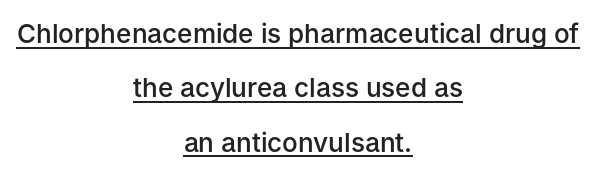
Q: Is the text bold? A: Semi-bold.
Q: Is the text italic (slanted)? A: No, it is upright.
Q: Is the text underlined? A: Yes.
Q: How is the paragraph aligned? A: Centered.
Q: Is the spacing between letters normal or unusually wide? A: Normal.
Q: Is the spacing between lines tight, normal or loose? A: Loose.
